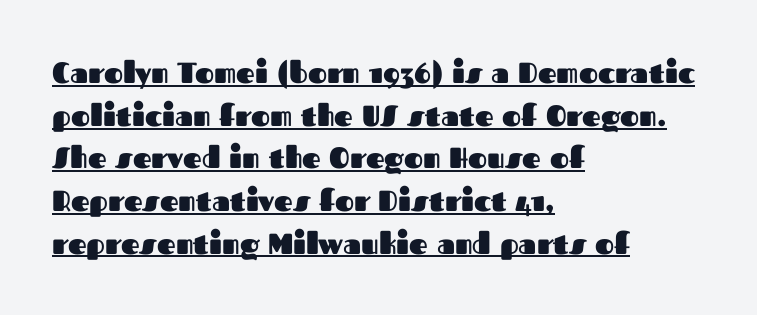
{"serif": "no", "italic": "no", "bold": "yes", "weight": "heavy", "width": "normal", "stroke_contrast": "medium", "x_height": "medium", "monospaced": "no", "underline": "yes", "align": "left", "line_spacing": "normal", "line_spacing_ratio": 1.47, "letter_spacing": "normal", "letter_spacing_em": 0.0, "glyph_px": 29}
